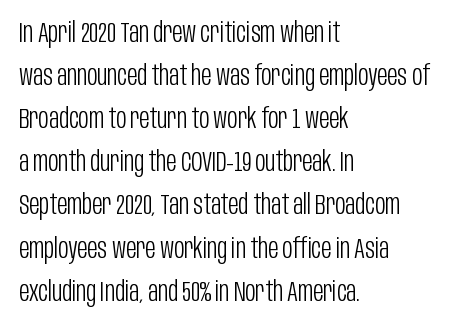
Looks like regular typesetting: each glyph gets only the width it needs. Stroke thickness stays within the range of a standard reading face or lighter. Leading: standard. One-word summary of the alignment: left.
